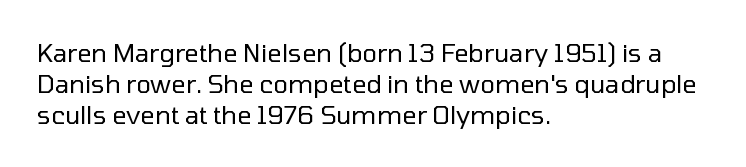
{"italic": "no", "bold": "no", "underline": "no", "align": "left", "line_spacing": "normal", "line_spacing_ratio": 1.25, "letter_spacing": "normal", "letter_spacing_em": 0.0, "glyph_px": 25}
